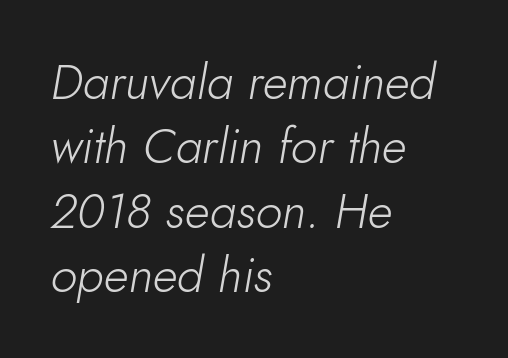
{"italic": "yes", "lean": "right", "slant_degrees": 10, "bold": "no", "weight": "light", "width": "normal", "stroke_contrast": "low", "x_height": "small", "monospaced": "no", "underline": "no", "align": "left", "line_spacing": "normal", "line_spacing_ratio": 1.34, "letter_spacing": "normal", "letter_spacing_em": 0.0, "glyph_px": 48}
